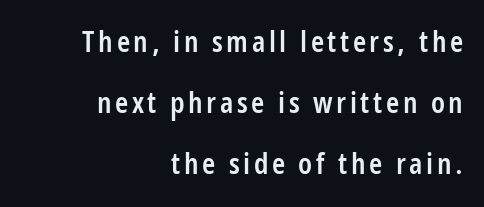
{"serif": "no", "italic": "no", "bold": "semi", "weight": "semibold", "width": "condensed", "stroke_contrast": "low", "x_height": "medium", "monospaced": "no", "underline": "no", "align": "right", "line_spacing": "loose", "line_spacing_ratio": 2.04, "glyph_px": 30}
